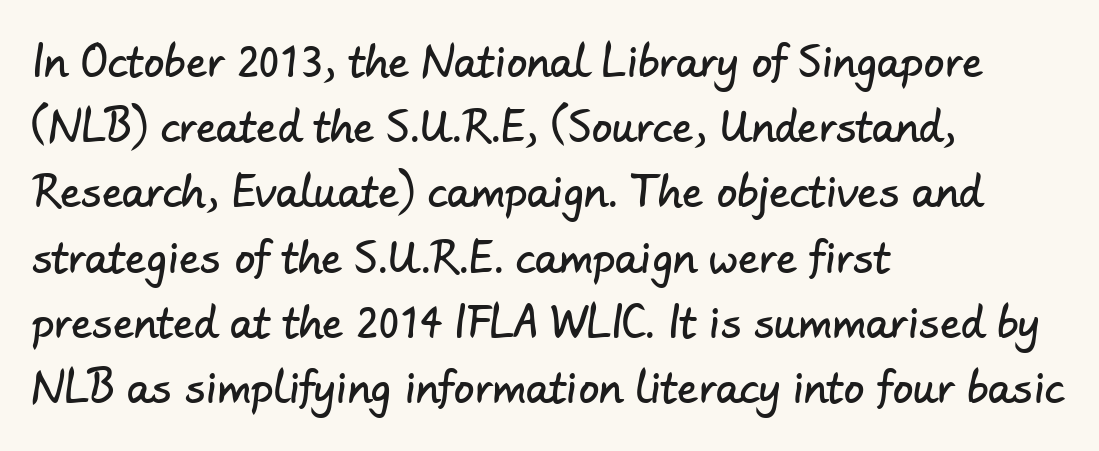
{"serif": "no", "width": "normal", "stroke_contrast": "low", "x_height": "small", "monospaced": "no", "underline": "no", "align": "left", "line_spacing": "normal", "line_spacing_ratio": 1.59, "letter_spacing": "normal", "letter_spacing_em": 0.0, "glyph_px": 41}
